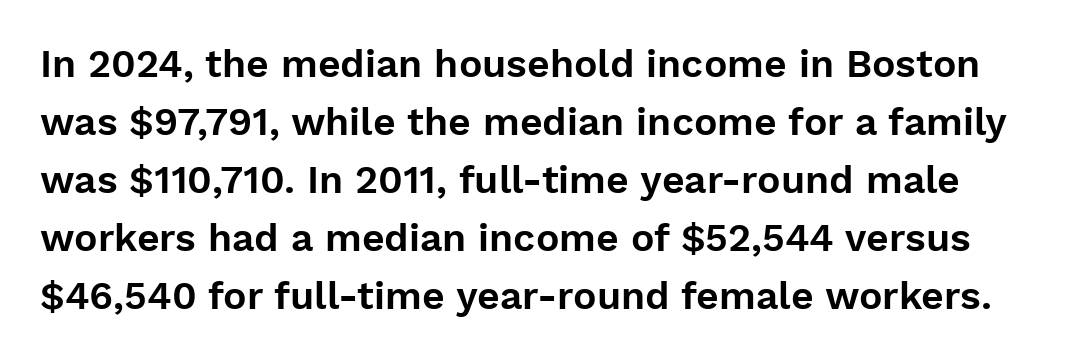
Q: Is the text italic (slanted)? A: No, it is upright.
Q: Is the typeface a serif or a sans-serif typeface? A: Sans-serif.
Q: Is the text underlined? A: No.
Q: Is the spacing between letters normal or unusually wide? A: Normal.
Q: Is the spacing between lines tight, normal or loose? A: Normal.
Q: Width (condensed, normal, or wide)? A: Normal.
Q: Stroke contrast? A: Low.
Q: x-height? A: Medium.
Q: Monospaced? A: No.
